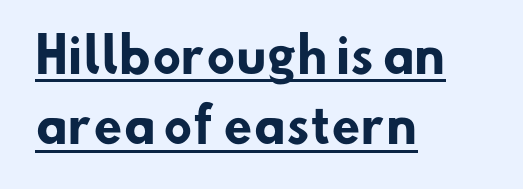
Thick stems and heavy bowls — unmistakably bold. The typesetter has applied underlining to the passage shown. A typesetter would call this leading conventional body-copy spacing. The rag falls on the right side of this text block.
